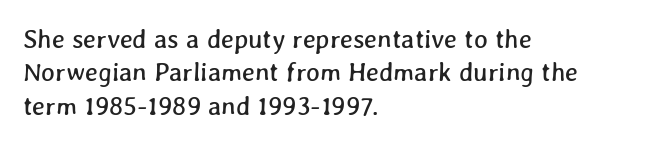
The designer left line spacing at the default. Horizontal alignment here is leftward, the default for most running prose. The strip under each line holds only bare page. In terms of letterspacing, this is plain default setting.
